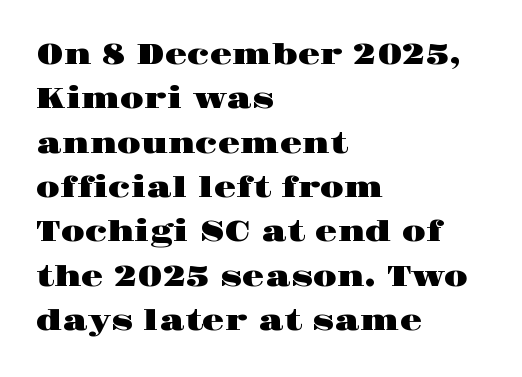
The image shows 29 px wide serif type, upright; set left-aligned, normal line spacing (1.53x), normal letter spacing, not underlined; high stroke contrast and a large x-height.
